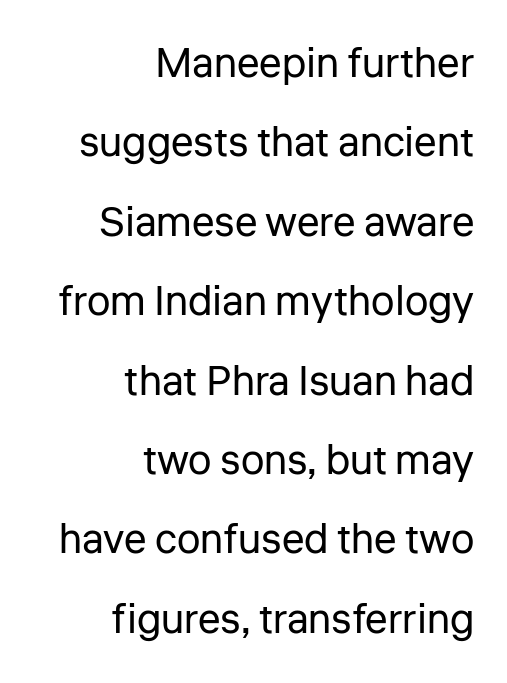
Q: Is the text bold? A: No.
Q: Is the text italic (slanted)? A: No, it is upright.
Q: Is the typeface a serif or a sans-serif typeface? A: Sans-serif.
Q: Is the text underlined? A: No.
Q: How is the paragraph aligned? A: Right-aligned.
Q: Is the spacing between letters normal or unusually wide? A: Normal.
Q: Width (condensed, normal, or wide)? A: Normal.
Q: Stroke contrast? A: Low.
Q: x-height? A: Medium.
Q: Monospaced? A: No.
